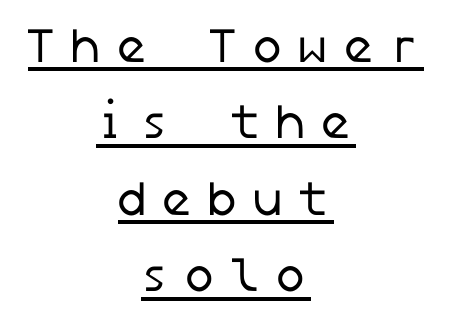
The image shows 49 px regular-weight sans-serif type; set centered, normal line spacing (1.56x), unusually wide letter spacing (+0.26 em), underlined; low stroke contrast and a medium x-height.
